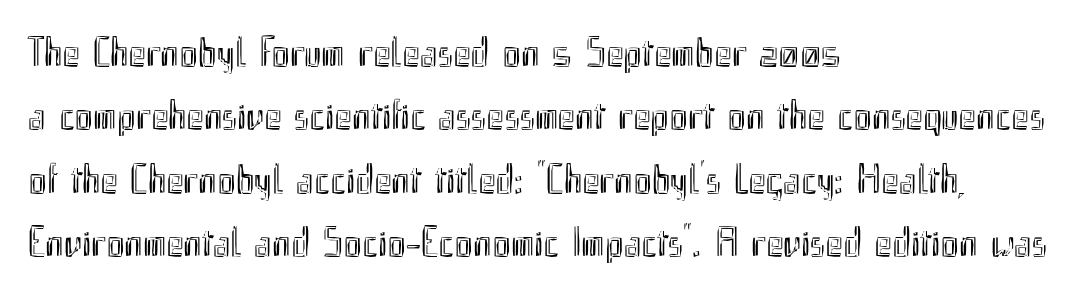
The image shows 42 px condensed type, upright; set left-aligned, normal line spacing (1.51x), normal letter spacing, not underlined; a small x-height.
